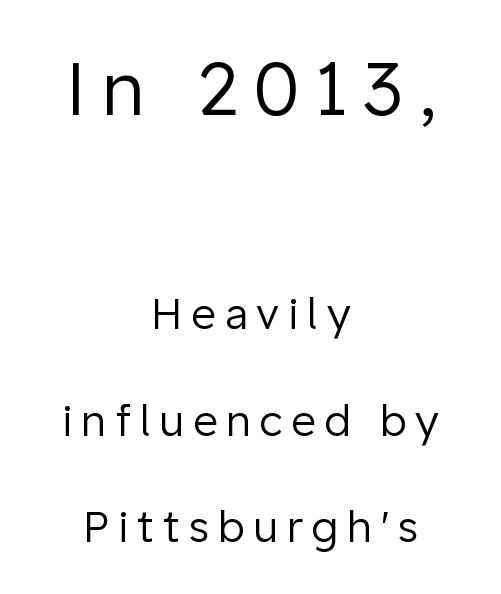
Is the block centered? Yes — each line is placed symmetrically about the middle. Top chunk: large. Bottom chunk: small. Every character sits straight up, as roman type does. Honestly, the rows look like they've been pulled way apart. Type style note: lacks serifs. The passage shown is typed in a proportional face where columns would drift.
